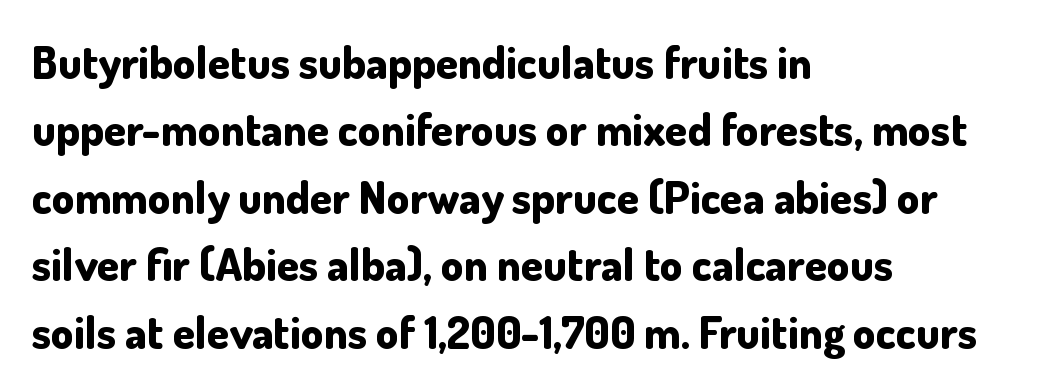
Q: Is the text bold? A: Yes.
Q: Is the text italic (slanted)? A: No, it is upright.
Q: Is the typeface a serif or a sans-serif typeface? A: Sans-serif.
Q: Is the text underlined? A: No.
Q: How is the paragraph aligned? A: Left-aligned.
Q: Is the spacing between letters normal or unusually wide? A: Normal.
Q: Is the spacing between lines tight, normal or loose? A: Normal.
Q: Width (condensed, normal, or wide)? A: Normal.
Q: Stroke contrast? A: Low.
Q: x-height? A: Small.
Q: Monospaced? A: No.
